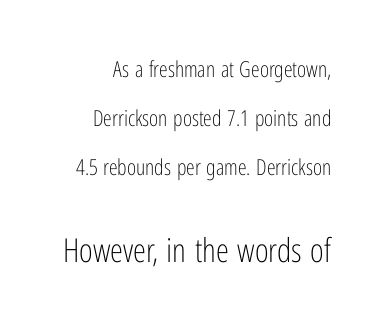
Baseline-to-baseline distance is far greater than the letter height. Short note: letters normally spaced. A clean baseline with only descenders dipping below it. The rendering uses natural spacing where letterforms have individual widths. No chunkiness to these letters — they're not bold. This is the regular roman posture of the typeface.
